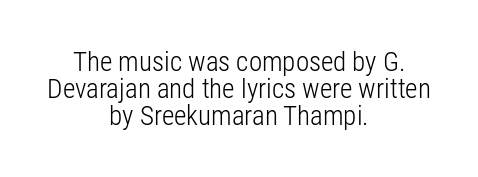
Q: Is the text bold? A: No.
Q: Is the text italic (slanted)? A: No, it is upright.
Q: Is the text underlined? A: No.
Q: How is the paragraph aligned? A: Centered.
Q: Is the spacing between letters normal or unusually wide? A: Normal.
Q: Is the spacing between lines tight, normal or loose? A: Tight.
